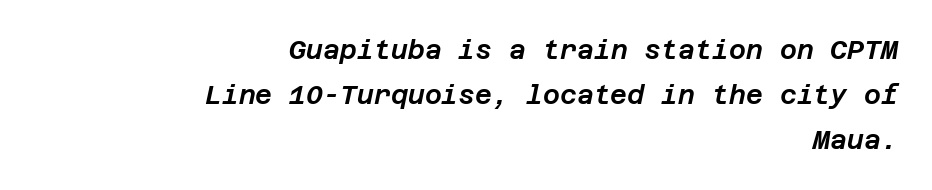
Notice how the passage keeps a crisp vertical edge on the right only. Just letters on the line, the space beneath them empty. Standard letterfit; no display-style spreading of the glyphs. There's an unmistakable incline to the writing here.
